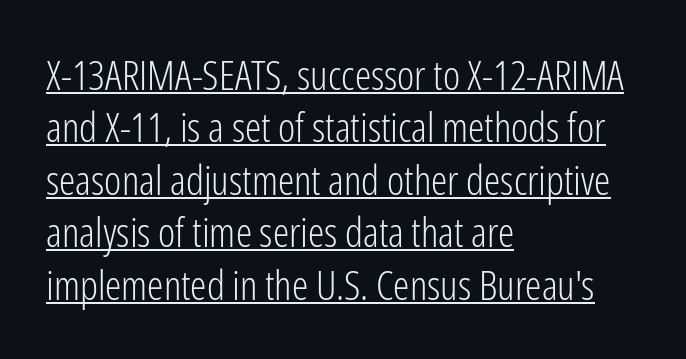
Q: Is the text bold? A: No.
Q: Is the text italic (slanted)? A: No, it is upright.
Q: Is the typeface a serif or a sans-serif typeface? A: Sans-serif.
Q: Is the text underlined? A: Yes.
Q: How is the paragraph aligned? A: Left-aligned.
Q: Is the spacing between letters normal or unusually wide? A: Normal.
Q: Is the spacing between lines tight, normal or loose? A: Normal.
Q: Width (condensed, normal, or wide)? A: Condensed.
Q: Stroke contrast? A: Low.
Q: x-height? A: Medium.
Q: Monospaced? A: No.
